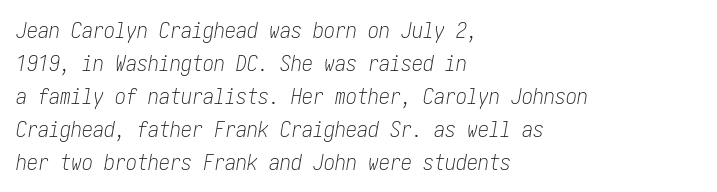
Q: Is the text bold? A: No.
Q: Is the text italic (slanted)? A: Yes, it leans right by about 10 degrees.
Q: Is the text underlined? A: No.
Q: How is the paragraph aligned? A: Left-aligned.
Q: Is the spacing between letters normal or unusually wide? A: Normal.
Q: Is the spacing between lines tight, normal or loose? A: Normal.
